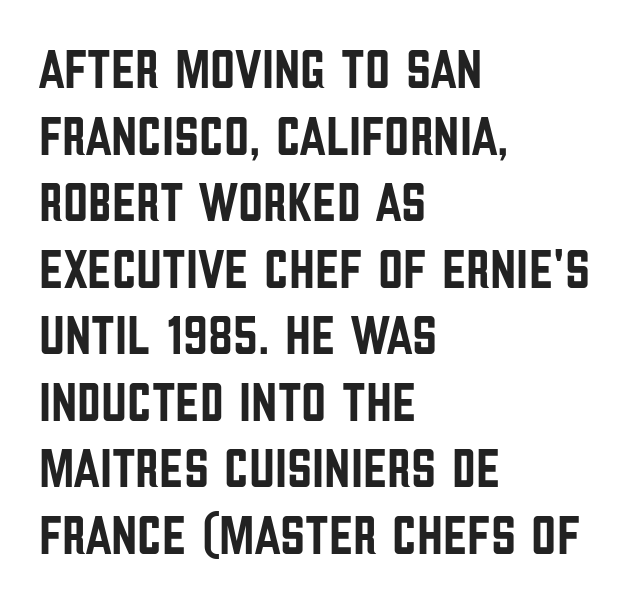
Font category for this specimen: sans-serif. The gaps between neighbouring characters are ordinary and unremarkable. Underlining? Definitely not there. In terms of posture, this sample is upright.
